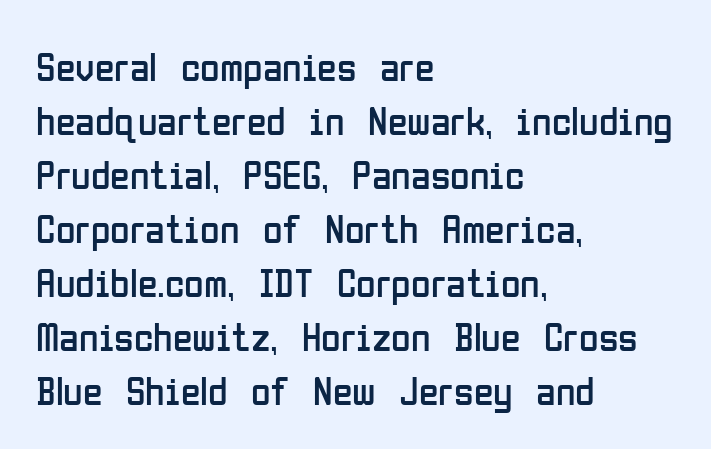
Q: Is the text bold? A: No.
Q: Is the text italic (slanted)? A: No, it is upright.
Q: Is the typeface a serif or a sans-serif typeface? A: Sans-serif.
Q: Is the text underlined? A: No.
Q: How is the paragraph aligned? A: Left-aligned.
Q: Is the spacing between letters normal or unusually wide? A: Normal.
Q: Is the spacing between lines tight, normal or loose? A: Normal.
Q: Width (condensed, normal, or wide)? A: Condensed.
Q: Stroke contrast? A: Low.
Q: x-height? A: Medium.
Q: Monospaced? A: No.
